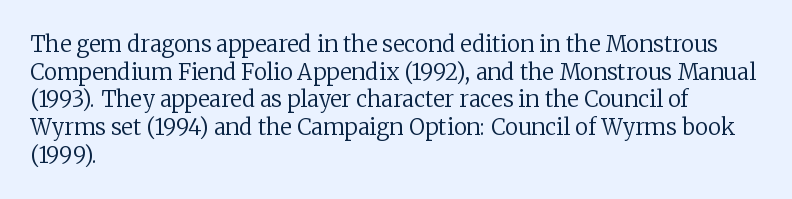
The image shows 22 px text type, upright; set left-aligned, normal line spacing (1.26x), normal letter spacing, not underlined.
